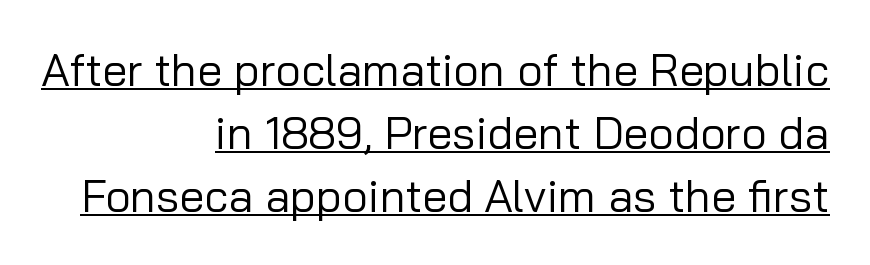
Q: Is the text bold? A: No.
Q: Is the text italic (slanted)? A: No, it is upright.
Q: Is the typeface a serif or a sans-serif typeface? A: Sans-serif.
Q: Is the text underlined? A: Yes.
Q: How is the paragraph aligned? A: Right-aligned.
Q: Is the spacing between letters normal or unusually wide? A: Normal.
Q: Is the spacing between lines tight, normal or loose? A: Normal.
Q: Width (condensed, normal, or wide)? A: Normal.
Q: Stroke contrast? A: Low.
Q: x-height? A: Medium.
Q: Monospaced? A: No.
